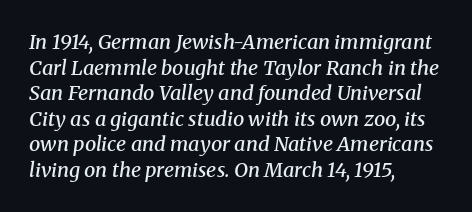
Characters follow at the spacing the type designer built in. Successive baselines arrive at the customary interval. Each line starts at the same left margin while the right side varies. The strip under each line holds only bare page.
